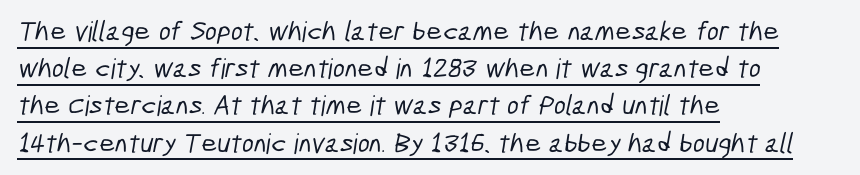
In terms of letterspacing, this is plain default setting. The text was rendered using a sans face with plain stroke endings. Vertical spacing — default. You could not count columns in this text — the font is proportionally spaced.
